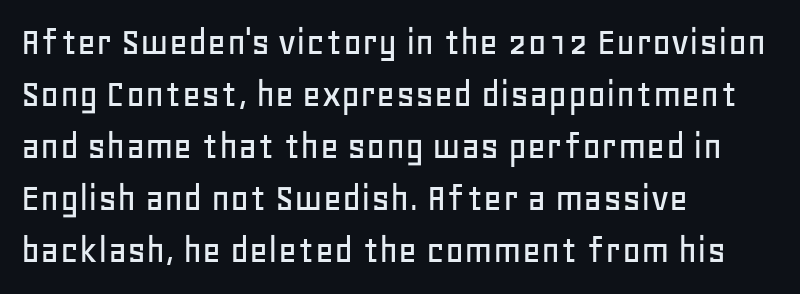
{"serif": "no", "italic": "no", "width": "normal", "stroke_contrast": "low", "x_height": "large", "monospaced": "no", "underline": "no", "align": "left", "line_spacing": "normal", "line_spacing_ratio": 1.27, "letter_spacing": "normal", "letter_spacing_em": 0.0, "glyph_px": 41}
